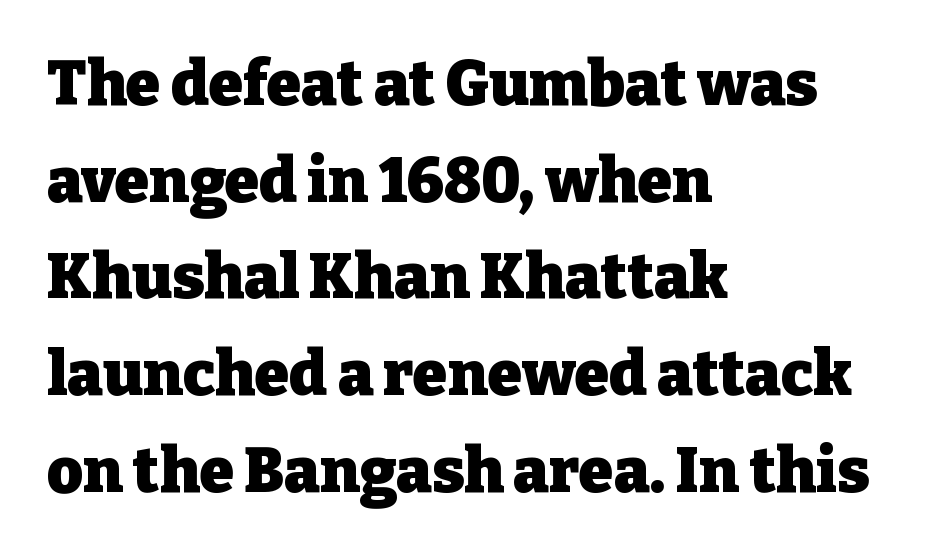
{"serif": "yes", "italic": "no", "bold": "yes", "weight": "heavy", "width": "normal", "stroke_contrast": "low", "x_height": "medium", "monospaced": "no", "underline": "no", "align": "left", "line_spacing": "normal", "line_spacing_ratio": 1.56, "letter_spacing": "normal", "letter_spacing_em": 0.0, "glyph_px": 62}
